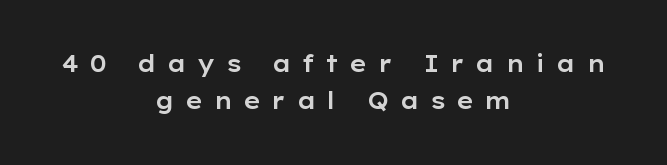
Q: Is the text italic (slanted)? A: No, it is upright.
Q: Is the text underlined? A: No.
Q: How is the paragraph aligned? A: Centered.
Q: Is the spacing between letters normal or unusually wide? A: Unusually wide.
Q: Is the spacing between lines tight, normal or loose? A: Normal.
